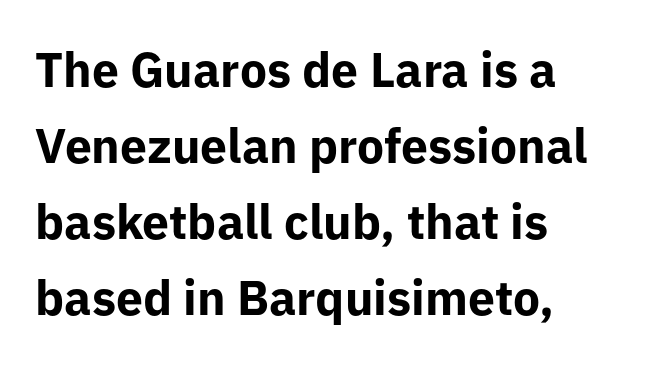
The typeface chosen for these lines omits serifs. The lines sit at an ordinary, default distance from one another. Is the type bold? Yes — the strokes are clearly thick and heavy. The lettering stays uniformly vertical, giving the passage a roman look. The letters sit at their default tracking, neither squeezed nor spread.
